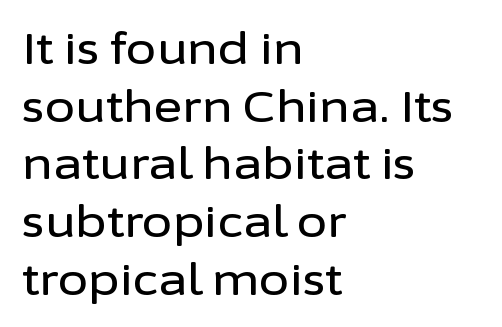
Q: Is the text italic (slanted)? A: No, it is upright.
Q: Is the typeface a serif or a sans-serif typeface? A: Sans-serif.
Q: Is the text underlined? A: No.
Q: How is the paragraph aligned? A: Left-aligned.
Q: Is the spacing between letters normal or unusually wide? A: Normal.
Q: Is the spacing between lines tight, normal or loose? A: Normal.
Q: Width (condensed, normal, or wide)? A: Normal.
Q: Stroke contrast? A: Low.
Q: x-height? A: Medium.
Q: Monospaced? A: No.
